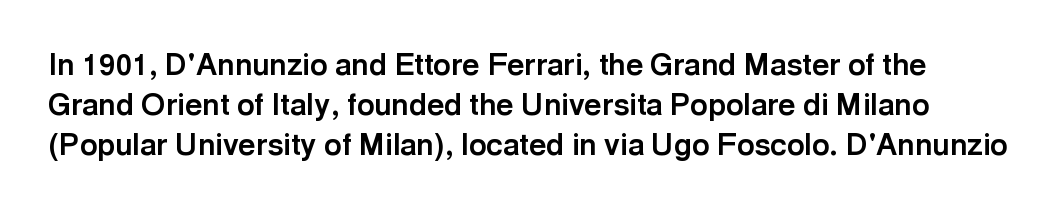
Q: Is the text bold? A: Yes.
Q: Is the text italic (slanted)? A: No, it is upright.
Q: Is the typeface a serif or a sans-serif typeface? A: Sans-serif.
Q: Is the text underlined? A: No.
Q: Is the spacing between letters normal or unusually wide? A: Normal.
Q: Is the spacing between lines tight, normal or loose? A: Normal.
Q: Width (condensed, normal, or wide)? A: Normal.
Q: x-height? A: Medium.
Q: Monospaced? A: No.
